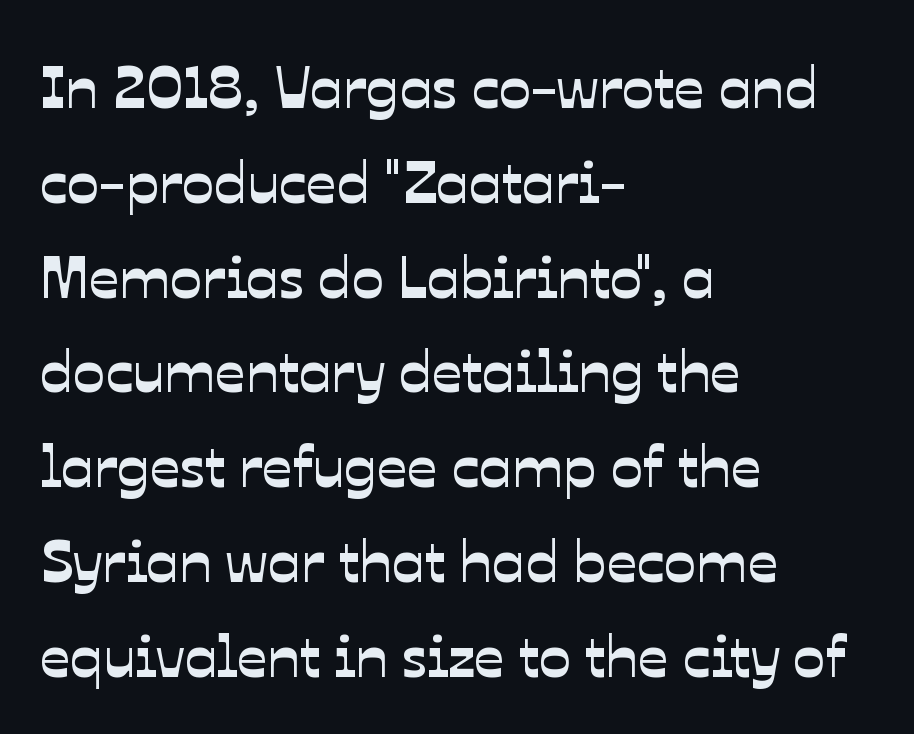
The image shows 60 px sans-serif type; set left-aligned, normal line spacing (1.58x), normal letter spacing, not underlined; low stroke contrast and a medium x-height.
